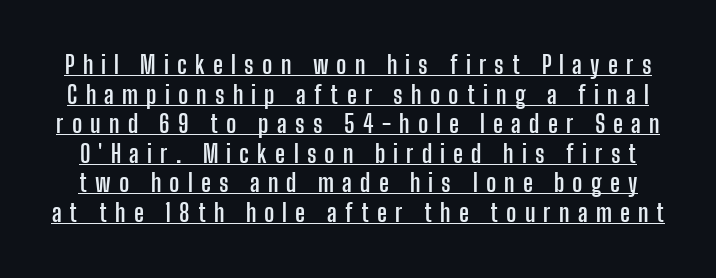
These lines carry a lot of weight — the face is fully bold. Honestly, the underline is the first thing you notice here. Posture: straight, roman, zero tilt. Glyph-to-glyph distance is far greater than everyday printed text.
